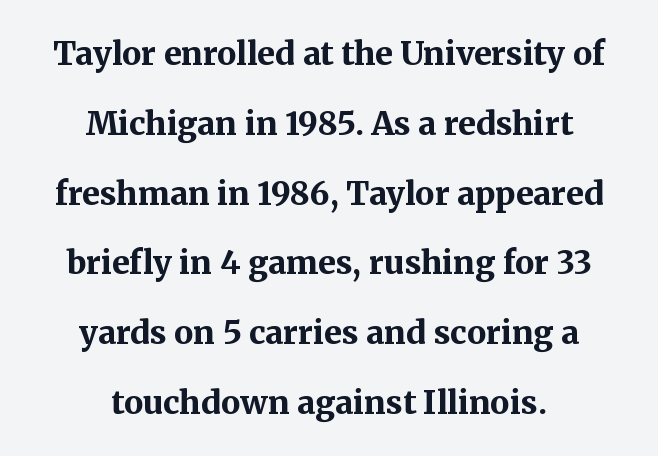
Q: Is the text bold? A: Yes.
Q: Is the text italic (slanted)? A: No, it is upright.
Q: Is the typeface a serif or a sans-serif typeface? A: Serif.
Q: Is the text underlined? A: No.
Q: How is the paragraph aligned? A: Centered.
Q: Is the spacing between letters normal or unusually wide? A: Normal.
Q: Is the spacing between lines tight, normal or loose? A: Loose.
Q: Width (condensed, normal, or wide)? A: Normal.
Q: Stroke contrast? A: Medium.
Q: x-height? A: Medium.
Q: Monospaced? A: No.
